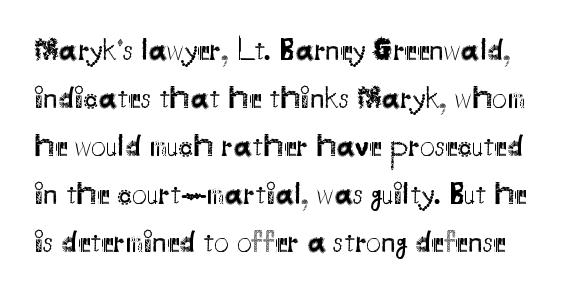
{"serif": "no", "italic": "no", "bold": "no", "weight": "regular", "width": "normal", "stroke_contrast": "medium", "x_height": "small", "monospaced": "no", "underline": "no", "line_spacing": "normal", "line_spacing_ratio": 1.6, "letter_spacing": "normal", "letter_spacing_em": 0.0, "glyph_px": 30}
